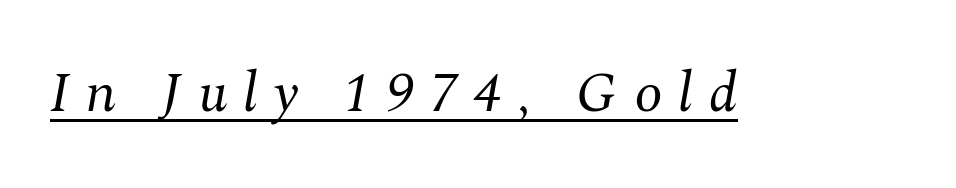
The image shows 57 px regular-weight serif type, italic (leaning right); set unusually wide letter spacing (+0.27 em), underlined; medium stroke contrast and a medium x-height.
